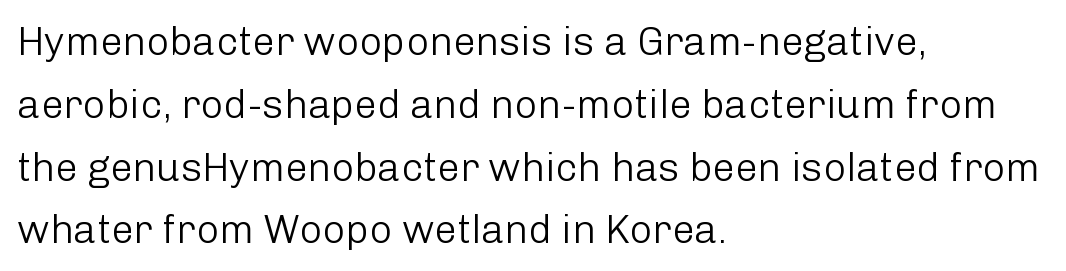
The image shows 40 px light sans-serif type, upright; set left-aligned, normal line spacing (1.57x), normal letter spacing, not underlined; low stroke contrast and a medium x-height.
